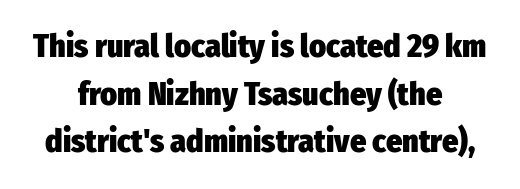
Q: Is the text bold? A: Yes.
Q: Is the text italic (slanted)? A: No, it is upright.
Q: Is the typeface a serif or a sans-serif typeface? A: Sans-serif.
Q: Is the text underlined? A: No.
Q: How is the paragraph aligned? A: Centered.
Q: Is the spacing between letters normal or unusually wide? A: Normal.
Q: Is the spacing between lines tight, normal or loose? A: Normal.
Q: Width (condensed, normal, or wide)? A: Condensed.
Q: Stroke contrast? A: Low.
Q: x-height? A: Medium.
Q: Monospaced? A: No.
